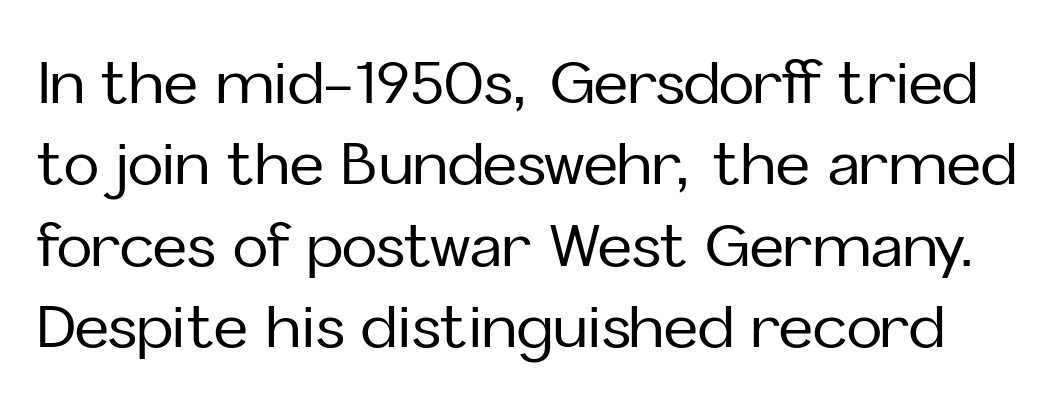
Examine the stroke ends and you'll find no serifs. Here the glyphs are tracked normally, forming tight word shapes. Italic? Not at all — the glyphs are vertical. How would I describe the line gaps? Plain and ordinary. Each row of text sits above clean, open space. Note the varied advance widths — an 'i' is clearly narrower than an 'm'.
